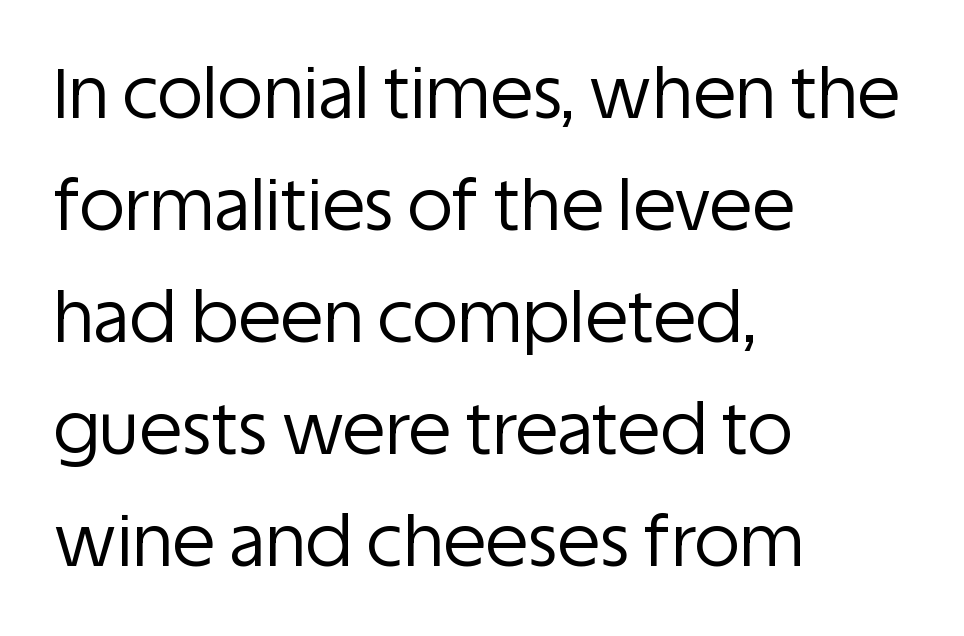
Q: Is the text bold? A: No.
Q: Is the text italic (slanted)? A: No, it is upright.
Q: Is the typeface a serif or a sans-serif typeface? A: Sans-serif.
Q: Is the text underlined? A: No.
Q: How is the paragraph aligned? A: Left-aligned.
Q: Is the spacing between letters normal or unusually wide? A: Normal.
Q: Is the spacing between lines tight, normal or loose? A: Normal.
Q: Width (condensed, normal, or wide)? A: Normal.
Q: Stroke contrast? A: Low.
Q: x-height? A: Large.
Q: Monospaced? A: No.
